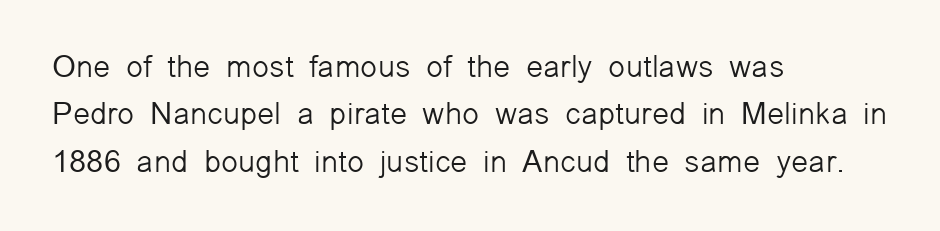
Q: Is the text bold? A: No.
Q: Is the text italic (slanted)? A: No, it is upright.
Q: Is the typeface a serif or a sans-serif typeface? A: Sans-serif.
Q: Is the text underlined? A: No.
Q: How is the paragraph aligned? A: Left-aligned.
Q: Is the spacing between letters normal or unusually wide? A: Normal.
Q: Is the spacing between lines tight, normal or loose? A: Normal.
Q: Width (condensed, normal, or wide)? A: Normal.
Q: Stroke contrast? A: Low.
Q: x-height? A: Medium.
Q: Monospaced? A: No.
